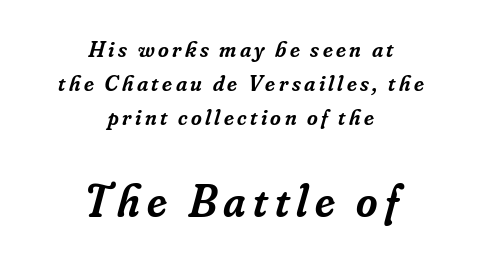
{"serif": "yes", "italic": "yes", "lean": "right", "slant_degrees": 16, "bold": "semi", "weight": "semibold", "width": "normal", "stroke_contrast": "low", "x_height": "small", "monospaced": "no", "underline": "no", "align": "center", "line_spacing": "normal", "line_spacing_ratio": 1.47, "larger_block": "second", "size_ratio": 2.0, "glyph_px": 46}
